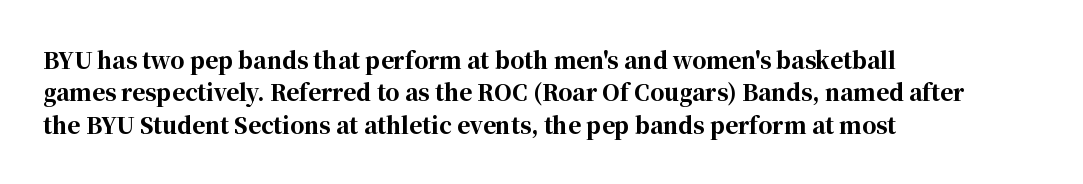
{"italic": "no", "bold": "yes", "underline": "no", "align": "left", "line_spacing": "normal", "line_spacing_ratio": 1.47, "letter_spacing": "normal", "letter_spacing_em": 0.0, "glyph_px": 22}
